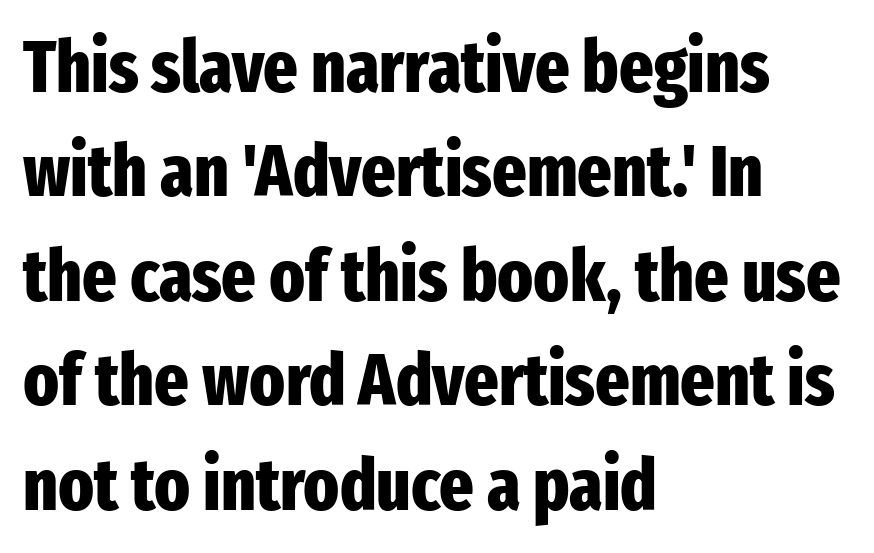
The sample has been set heavy, in full bold. Quick note: underline off. Caption: multi-line text, flush left, ragged right. This block has exactly the height ordinary leading produces. Does extra space separate the letters? No, they use regular spacing.
